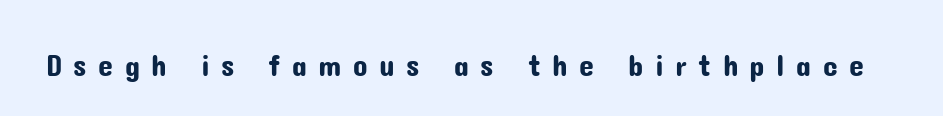
The image shows 30 px sans-serif type, upright; set unusually wide letter spacing (+0.38 em), not underlined; low stroke contrast and a medium x-height.
